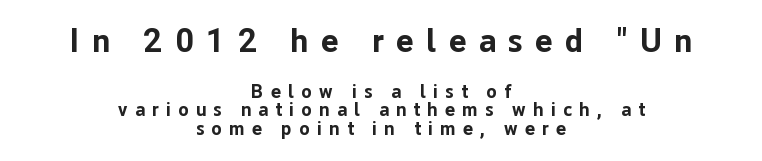
Nobody drew a line under any word here. Alignment: centered. Someone cranked the tracking dial way up on this one. Is this a sans? Yes — the strokes have no serifs. These lines are rendered in a variable-pitch font. The line-height multiplier appears low, near solid setting.
